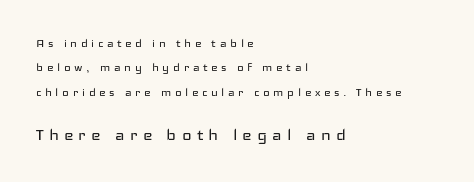
{"italic": "no", "bold": "no", "underline": "no", "align": "left", "line_spacing_ratio": 1.75, "letter_spacing": "wide", "letter_spacing_em": 0.26, "larger_block": "second", "size_ratio": 1.43, "glyph_px": 20}
